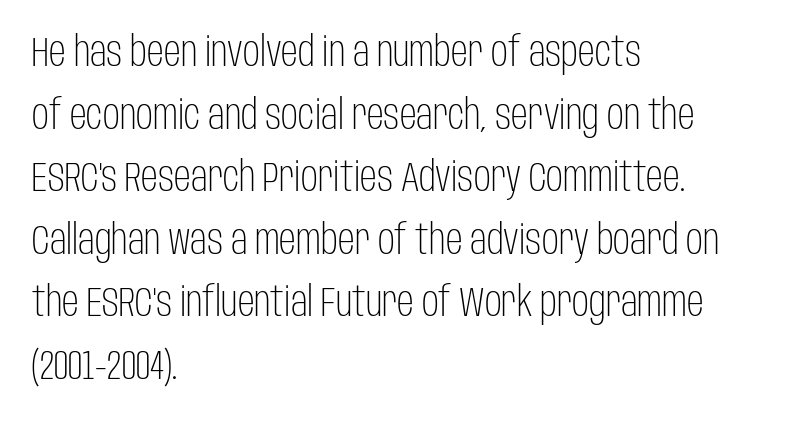
The image shows 42 px light, condensed sans-serif type, upright; set left-aligned, normal line spacing (1.49x), normal letter spacing, not underlined; low stroke contrast and a large x-height.
